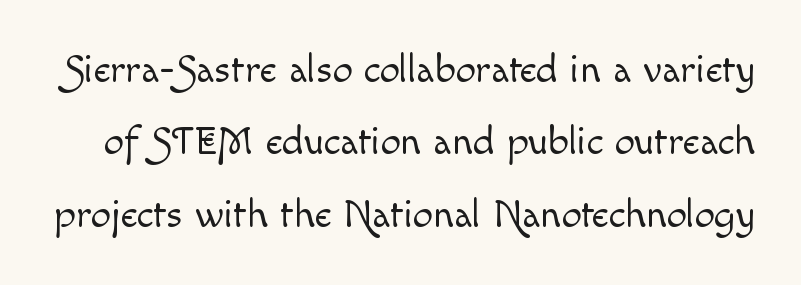
{"italic": "no", "bold": "no", "weight": "light", "width": "normal", "x_height": "small", "monospaced": "no", "underline": "no", "line_spacing_ratio": 1.81, "letter_spacing": "normal", "letter_spacing_em": 0.0, "glyph_px": 40}
